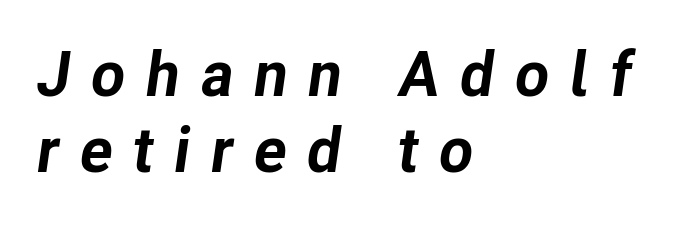
{"italic": "yes", "lean": "right", "slant_degrees": 8, "bold": "yes", "weight": "bold", "width": "normal", "stroke_contrast": "low", "x_height": "medium", "monospaced": "no", "underline": "no", "align": "left", "line_spacing_ratio": 1.21, "letter_spacing": "wide", "letter_spacing_em": 0.32, "glyph_px": 63}
